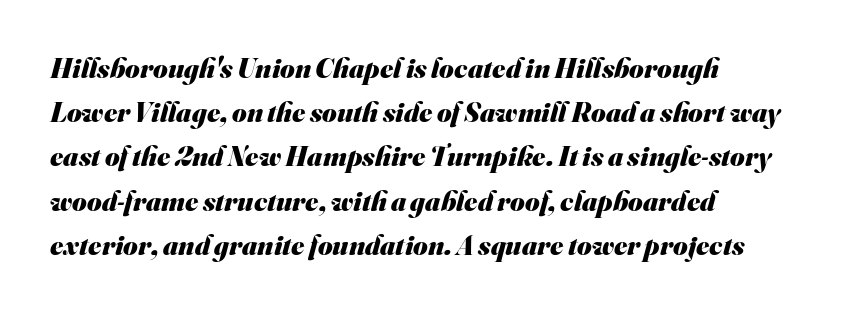
Q: Is the text bold? A: Yes.
Q: Is the typeface a serif or a sans-serif typeface? A: Sans-serif.
Q: Is the text underlined? A: No.
Q: How is the paragraph aligned? A: Left-aligned.
Q: Is the spacing between letters normal or unusually wide? A: Normal.
Q: Is the spacing between lines tight, normal or loose? A: Normal.
Q: Width (condensed, normal, or wide)? A: Normal.
Q: Stroke contrast? A: Medium.
Q: x-height? A: Small.
Q: Monospaced? A: No.
